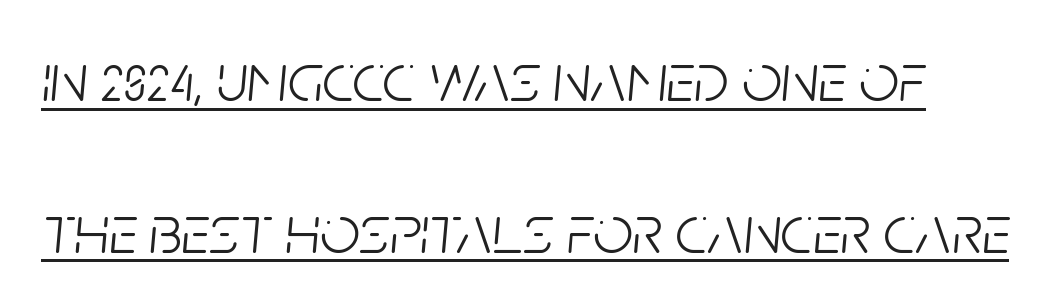
{"italic": "yes", "lean": "right", "slant_degrees": 5, "bold": "no", "weight": "light", "width": "condensed", "stroke_contrast": "low", "x_height": "large", "monospaced": "no", "underline": "yes", "line_spacing": "loose", "line_spacing_ratio": 2.17, "letter_spacing": "normal", "letter_spacing_em": 0.0, "glyph_px": 70}
